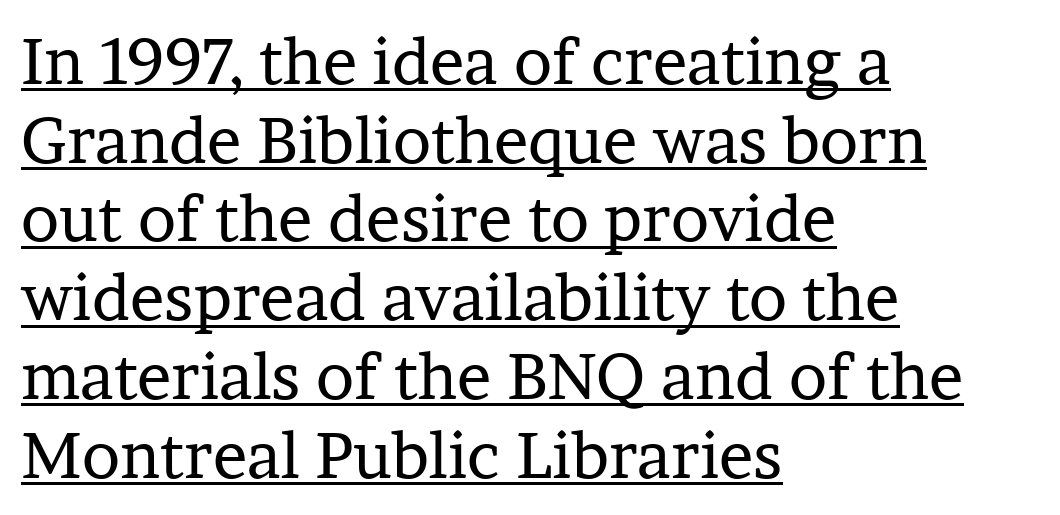
The image shows 64 px regular-weight serif type, upright; set left-aligned, line spacing 1.23x, normal letter spacing, underlined; low stroke contrast and a medium x-height.
